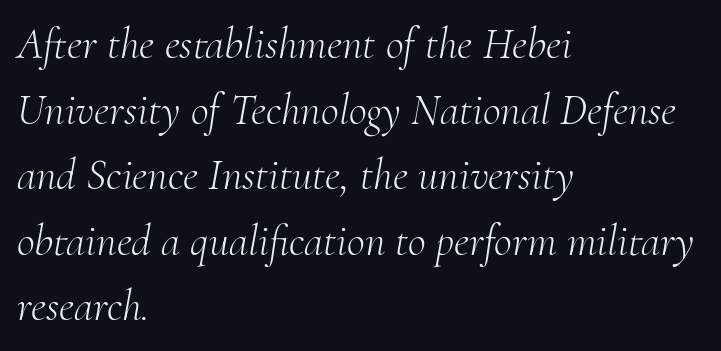
Slanted lettering throughout. The rendering uses natural spacing where letterforms have individual widths. Rule under the text: the space is simply empty. Is the type heavy? It reads as light-to-regular instead. Caption: standard tracking, unaltered. Interline gaps are of average width in this sample.
